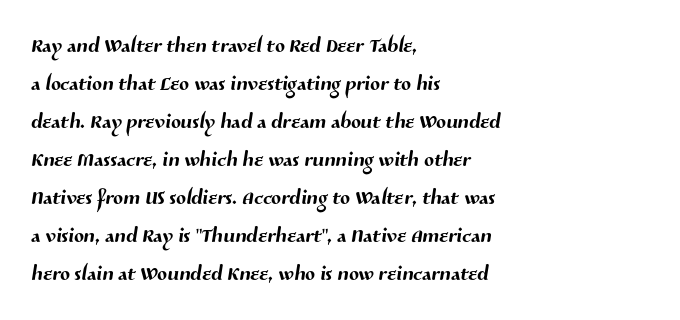
{"serif": "no", "width": "normal", "stroke_contrast": "medium", "x_height": "medium", "monospaced": "no", "underline": "no", "align": "left", "line_spacing": "normal", "line_spacing_ratio": 1.31, "letter_spacing": "normal", "letter_spacing_em": 0.0, "glyph_px": 29}
